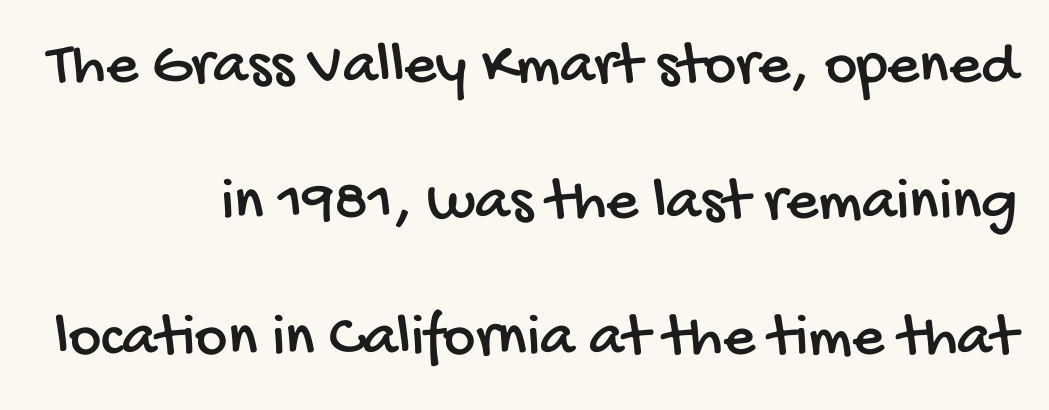
{"serif": "no", "width": "condensed", "stroke_contrast": "low", "x_height": "large", "monospaced": "no", "underline": "no", "align": "right", "line_spacing": "loose", "line_spacing_ratio": 2.19, "letter_spacing": "normal", "letter_spacing_em": 0.0, "glyph_px": 62}
